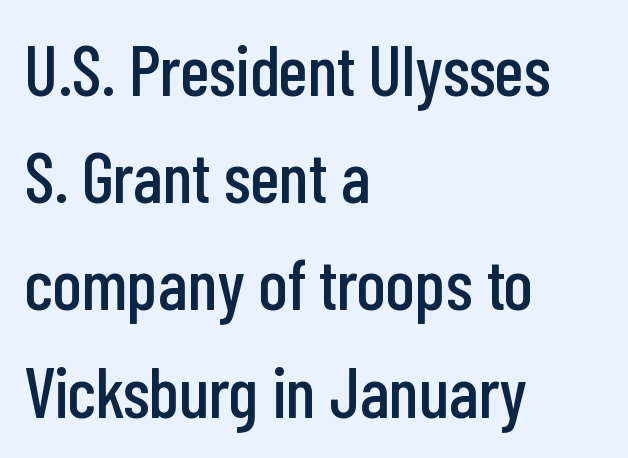
{"serif": "no", "italic": "no", "width": "condensed", "stroke_contrast": "low", "x_height": "medium", "monospaced": "no", "underline": "no", "align": "left", "line_spacing": "normal", "line_spacing_ratio": 1.51, "letter_spacing": "normal", "letter_spacing_em": 0.0, "glyph_px": 71}
